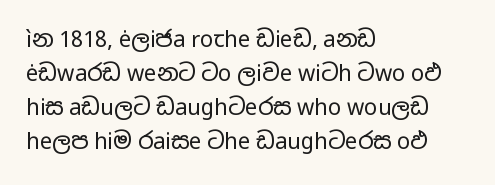
Q: Is the text bold? A: No.
Q: Is the text italic (slanted)? A: No, it is upright.
Q: Is the text underlined? A: No.
Q: How is the paragraph aligned? A: Left-aligned.
Q: Is the spacing between letters normal or unusually wide? A: Normal.
Q: Is the spacing between lines tight, normal or loose? A: Normal.
